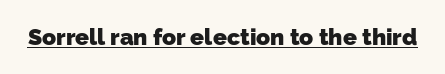
Q: Is the text bold? A: Yes.
Q: Is the text underlined? A: Yes.
Q: Is the spacing between letters normal or unusually wide? A: Normal.
